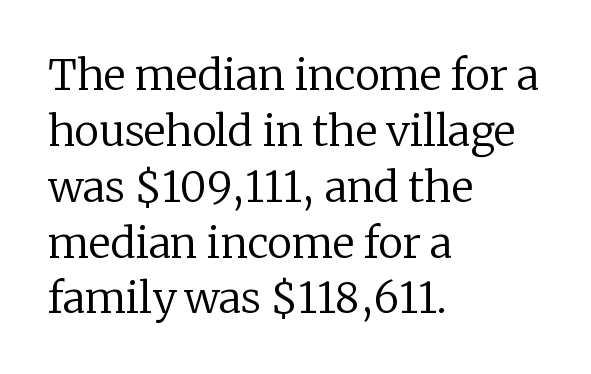
These lines stack with their left ends in a neat column. The typography opts for an upright posture over an oblique one. Is the stroke heavy? The answer is a plain regular-or-lighter. The line-height multiplier appears to be the usual default. Small tapered or slab feet sit at the stroke ends, so this counts as serif.
